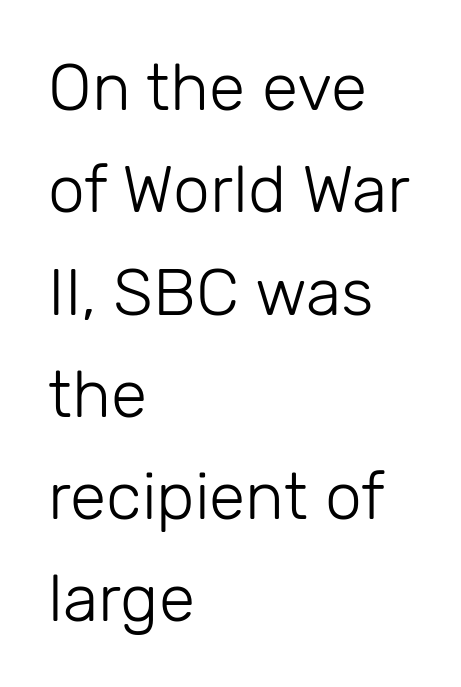
The image shows 66 px light sans-serif type, upright; set left-aligned, normal line spacing (1.55x), normal letter spacing, not underlined; low stroke contrast and a medium x-height.
